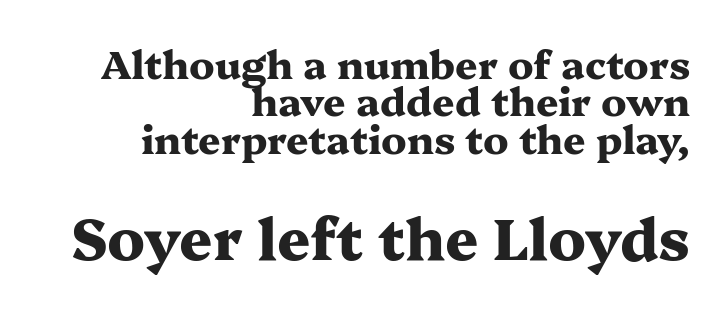
The image shows 58 px heavy, wide serif type, upright; set right-aligned, tight line spacing (0.96x), normal letter spacing, not underlined; the second (bottom) block is 1.49x larger; medium stroke contrast and a medium x-height.
